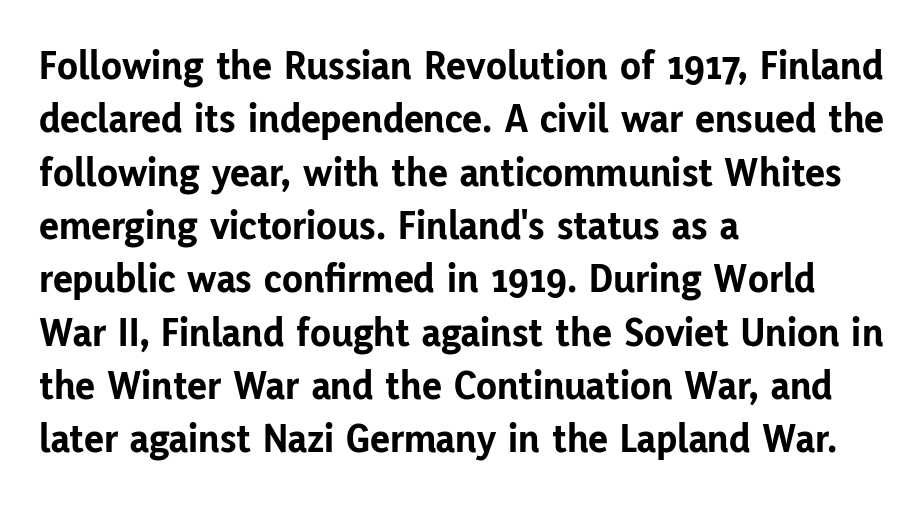
The image shows 42 px bold sans-serif type, upright; set left-aligned, normal line spacing (1.27x), normal letter spacing, not underlined; low stroke contrast and a medium x-height.
